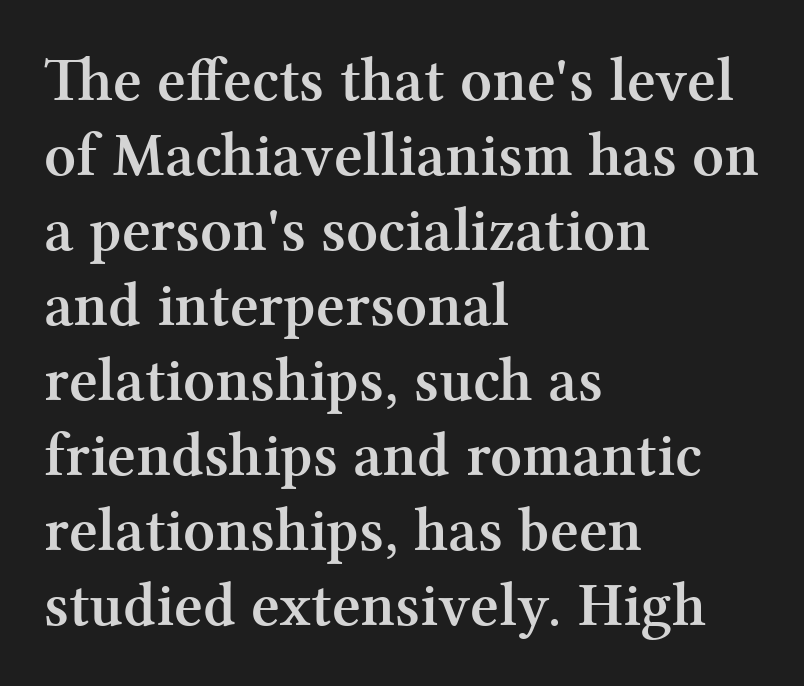
What weight is shown? A full bold with thick strokes. The horizontal fit of the characters is conventional and even. The lettering stays uniformly vertical, giving the passage a roman look. Nobody drew a line under any word here.
